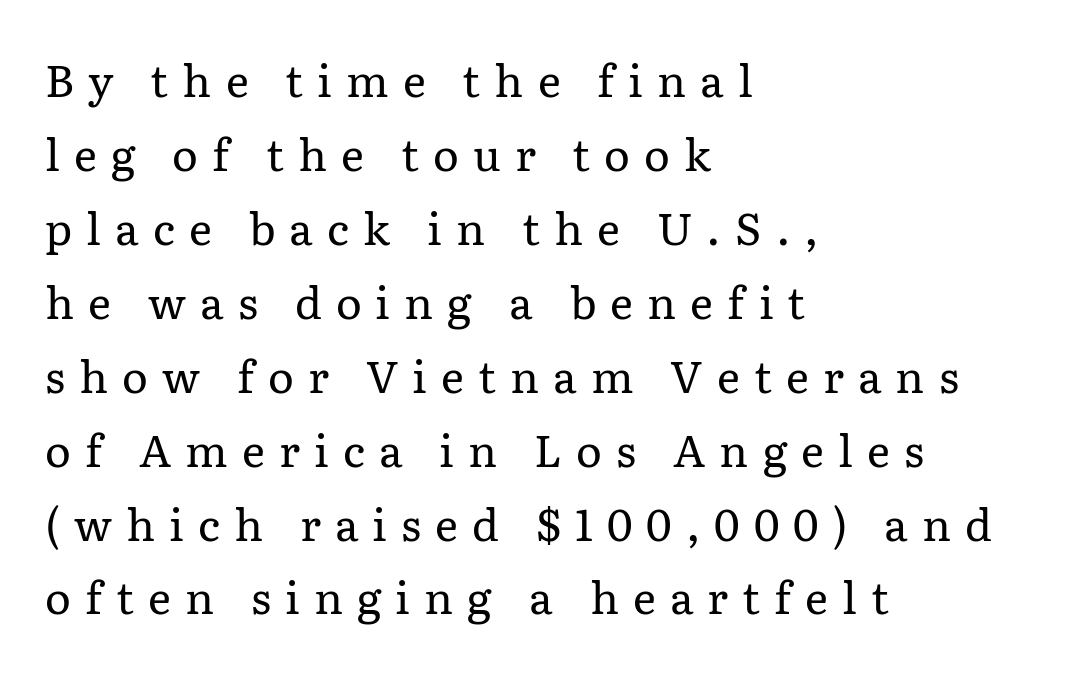
Q: Is the text bold? A: No.
Q: Is the text italic (slanted)? A: No, it is upright.
Q: Is the typeface a serif or a sans-serif typeface? A: Serif.
Q: Is the text underlined? A: No.
Q: How is the paragraph aligned? A: Left-aligned.
Q: Is the spacing between letters normal or unusually wide? A: Unusually wide.
Q: Is the spacing between lines tight, normal or loose? A: Normal.
Q: Width (condensed, normal, or wide)? A: Normal.
Q: Stroke contrast? A: Low.
Q: x-height? A: Medium.
Q: Monospaced? A: No.
